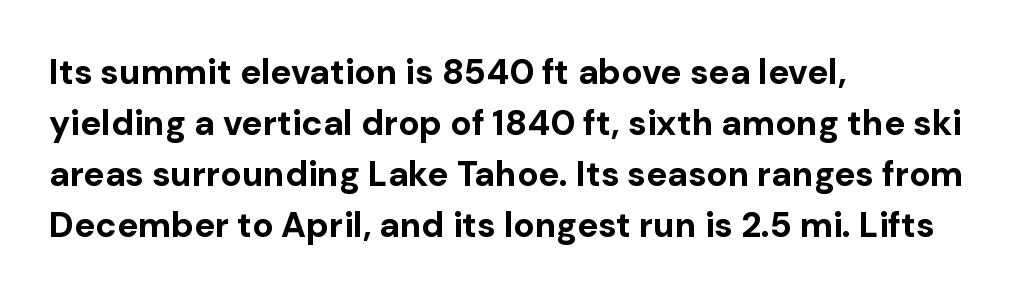
What's the leading like? Ordinary, nothing unusual. Pretty heavy lettering here — definitely bold. Serif or sans? Sans — the stroke terminals are bare. Do the characters align in a grid? No, the font is proportional. These lines are set flush left with a ragged right edge. No word sits above an underline.
